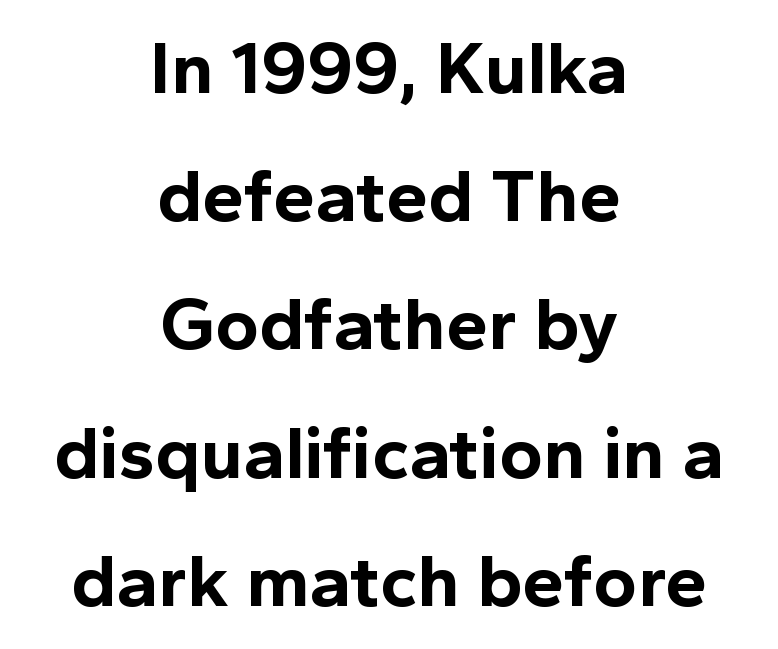
{"serif": "no", "italic": "no", "bold": "yes", "weight": "bold", "width": "normal", "x_height": "medium", "monospaced": "no", "underline": "no", "align": "center", "line_spacing_ratio": 1.71, "letter_spacing": "normal", "letter_spacing_em": 0.0, "glyph_px": 75}
